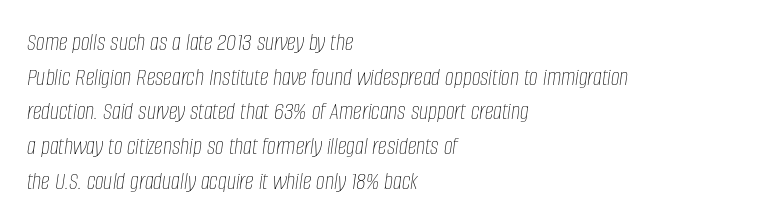
Q: Is the text bold? A: No.
Q: Is the text italic (slanted)? A: Yes, it leans right by about 8 degrees.
Q: Is the text underlined? A: No.
Q: How is the paragraph aligned? A: Left-aligned.
Q: Is the spacing between letters normal or unusually wide? A: Normal.
Q: Is the spacing between lines tight, normal or loose? A: Normal.
